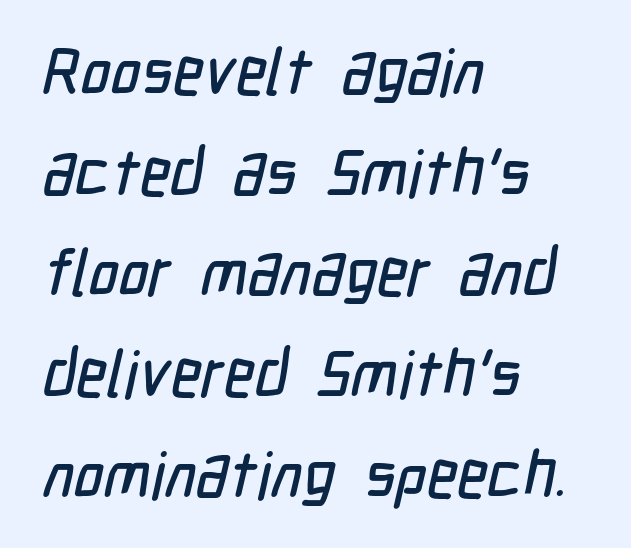
Q: Is the typeface a serif or a sans-serif typeface? A: Sans-serif.
Q: Is the text underlined? A: No.
Q: How is the paragraph aligned? A: Left-aligned.
Q: Is the spacing between letters normal or unusually wide? A: Normal.
Q: Is the spacing between lines tight, normal or loose? A: Normal.
Q: Width (condensed, normal, or wide)? A: Condensed.
Q: Stroke contrast? A: Low.
Q: x-height? A: Medium.
Q: Monospaced? A: No.
